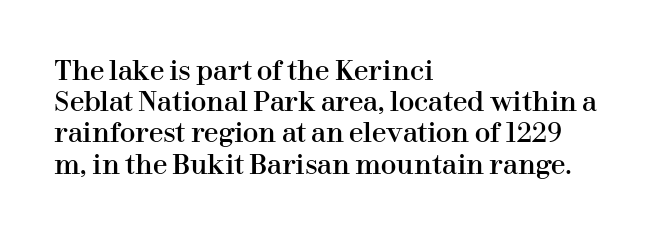
The image shows 26 px text type, upright; set left-aligned, line spacing 1.2x, normal letter spacing, not underlined.
